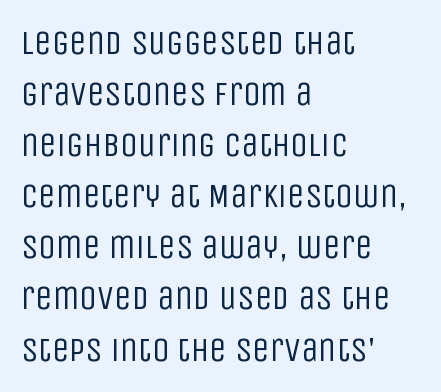
Q: Is the text bold? A: No.
Q: Is the text italic (slanted)? A: No, it is upright.
Q: Is the typeface a serif or a sans-serif typeface? A: Sans-serif.
Q: Is the text underlined? A: No.
Q: How is the paragraph aligned? A: Left-aligned.
Q: Is the spacing between letters normal or unusually wide? A: Normal.
Q: Is the spacing between lines tight, normal or loose? A: Normal.
Q: Width (condensed, normal, or wide)? A: Condensed.
Q: Stroke contrast? A: Low.
Q: x-height? A: Large.
Q: Monospaced? A: No.
